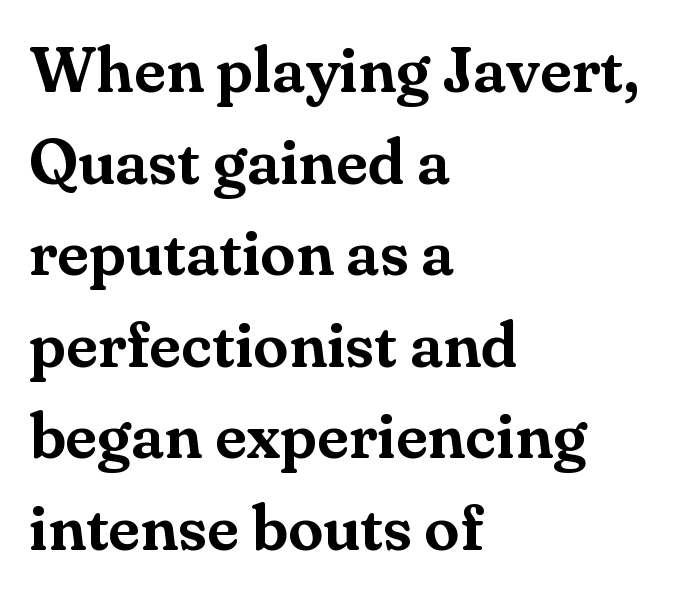
The area under the type is left untouched. A typesetter would label this face a serif. The setting favours the left margin, as ordinary paragraphs usually do. Inter-character spacing is left at the font's built-in metrics. Evenly set lines give the paragraph a standard silhouette.
